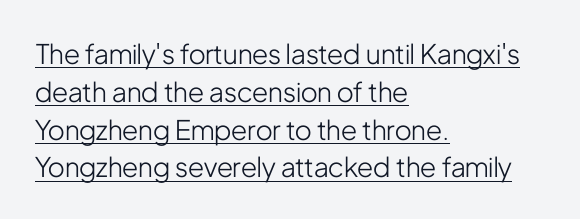
Heft: none added — not bold. Posture: upright roman. Underlining? Definitely there. The ragged edge is on the right, which tells us the setting is flush left. If you measured baseline to baseline, you'd find a middling distance. Nobody touched the tracking dial on this one.
